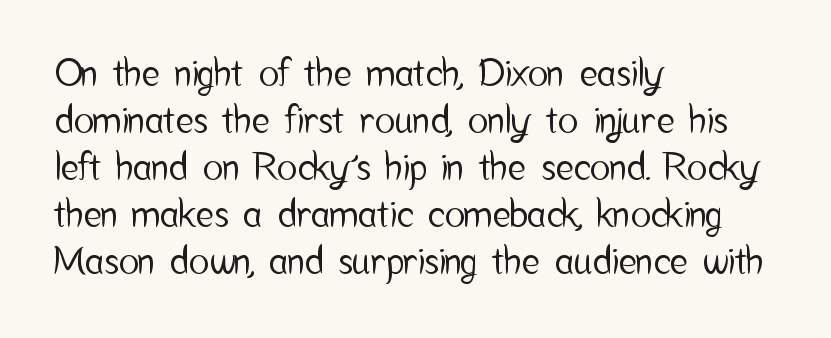
Honestly, the letter spacing is just normal — you wouldn't notice it. The passage is arranged the way most books set body copy — flush left. This sample has the flowing, uneven cadence of proportional lettering. Letterform terminals end flat and unadorned throughout the passage. Style check: upright. Underlining? Definitely not there.
